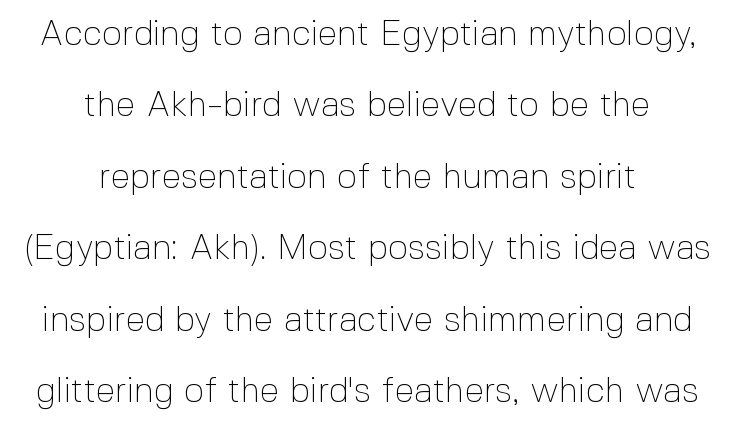
Q: Is the text bold? A: No.
Q: Is the text italic (slanted)? A: No, it is upright.
Q: Is the typeface a serif or a sans-serif typeface? A: Sans-serif.
Q: Is the text underlined? A: No.
Q: How is the paragraph aligned? A: Centered.
Q: Is the spacing between letters normal or unusually wide? A: Normal.
Q: Is the spacing between lines tight, normal or loose? A: Loose.
Q: Width (condensed, normal, or wide)? A: Normal.
Q: x-height? A: Medium.
Q: Monospaced? A: No.
